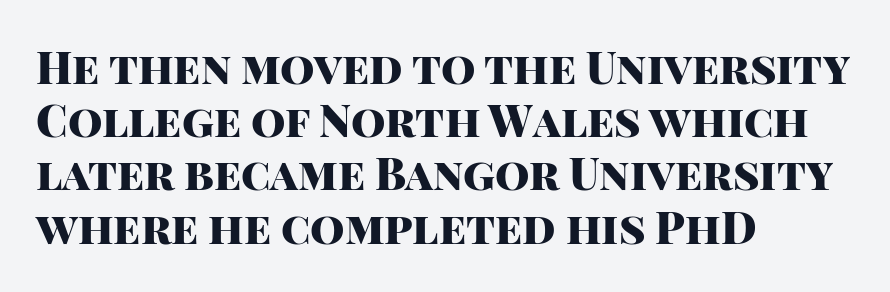
The typography opts for an upright posture over an oblique one. The line texture is even and compact thanks to regular tracking. The letters are bold, with thick, heavy strokes. The typesetter chose a ragged-right arrangement here.
